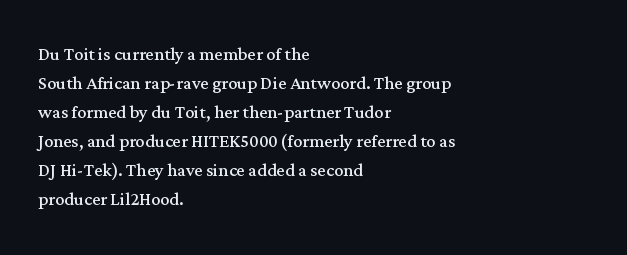
The image shows 23 px text type, upright; set left-aligned, normal line spacing (1.26x), normal letter spacing, not underlined.
